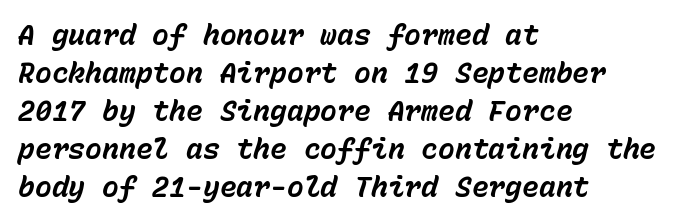
{"italic": "yes", "lean": "right", "slant_degrees": 15, "bold": "yes", "weight": "bold", "width": "normal", "stroke_contrast": "low", "x_height": "medium", "monospaced": "yes", "underline": "no", "align": "left", "line_spacing": "normal", "line_spacing_ratio": 1.36, "letter_spacing": "normal", "letter_spacing_em": 0.0, "glyph_px": 28}
